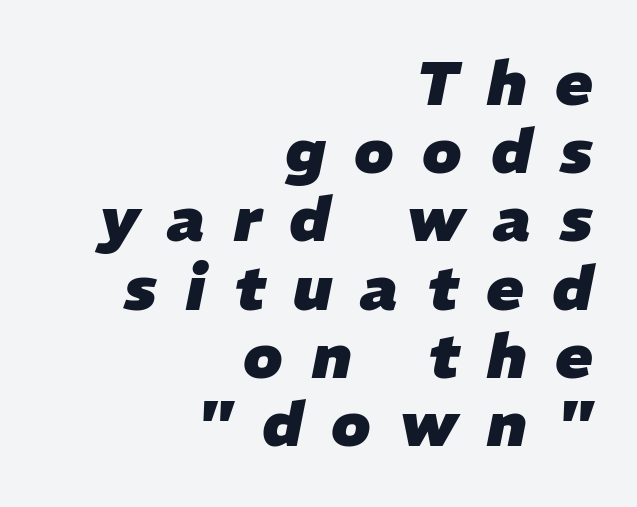
Q: Is the text bold? A: Yes.
Q: Is the text italic (slanted)? A: Yes, it leans right by about 11 degrees.
Q: Is the text underlined? A: No.
Q: How is the paragraph aligned? A: Right-aligned.
Q: Is the spacing between letters normal or unusually wide? A: Unusually wide.
Q: Is the spacing between lines tight, normal or loose? A: Tight.
Q: Width (condensed, normal, or wide)? A: Normal.
Q: Stroke contrast? A: Low.
Q: x-height? A: Medium.
Q: Monospaced? A: No.
